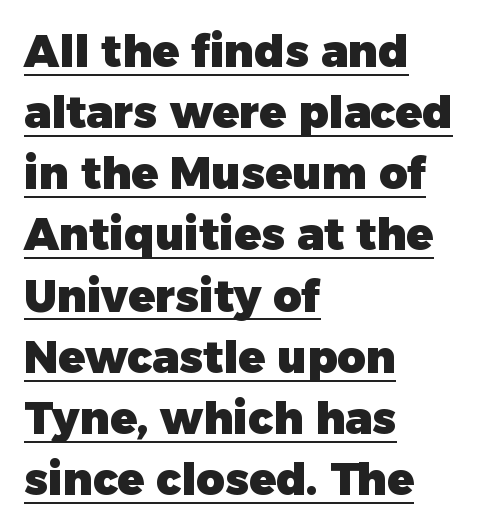
{"serif": "no", "italic": "no", "bold": "yes", "weight": "heavy", "width": "normal", "stroke_contrast": "low", "x_height": "medium", "monospaced": "no", "underline": "yes", "align": "left", "line_spacing": "normal", "line_spacing_ratio": 1.39, "letter_spacing": "normal", "letter_spacing_em": 0.0, "glyph_px": 44}
